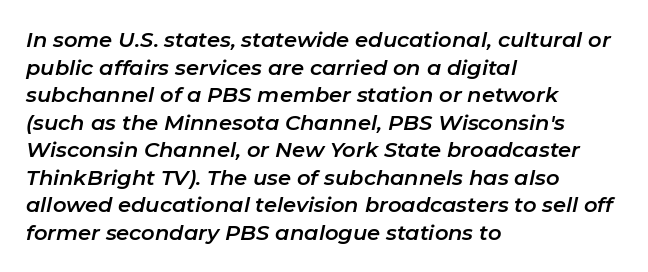
The image shows 21 px text type, italic (leaning right); set left-aligned, normal line spacing (1.31x), normal letter spacing, not underlined.
